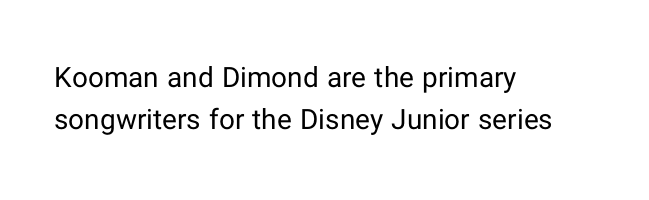
Alignment: flush left. Beneath every word, the page is bare. Successive baselines arrive at the customary interval. The rendering keeps characters at their native spacing. The glyphs in this specimen are sans serif. Note the varied advance widths — an 'i' is clearly narrower than an 'm'.
